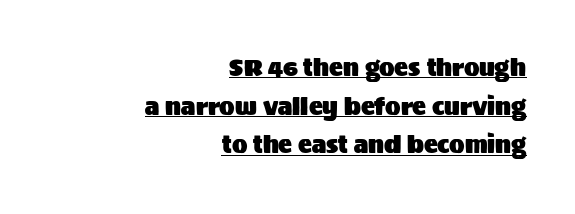
{"italic": "no", "underline": "yes", "align": "right", "line_spacing": "normal", "line_spacing_ratio": 1.68, "letter_spacing": "normal", "letter_spacing_em": 0.0, "glyph_px": 23}
